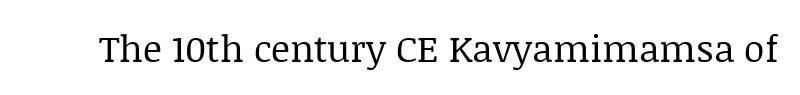
This is the regular roman posture of the typeface. To sum up the face: it has serifs. Is the stroke heavy? The answer is a plain regular-or-lighter. The rendering keeps characters at their native spacing.
